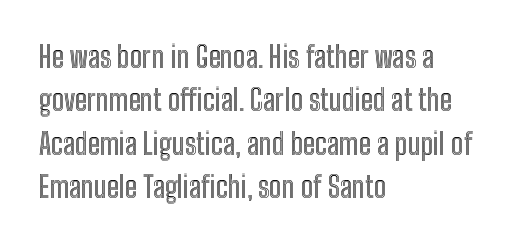
A student would call this left alignment; a typographer would say flush left, rag right. Tracking value appears to be zero — textbook default spacing. The passage shown is not underscored anywhere. When letters stand straight like this, we call the style roman or upright. Summary of vertical rhythm: regular, with standard interline spacing. You could not count columns in this text — the font is proportionally spaced.
